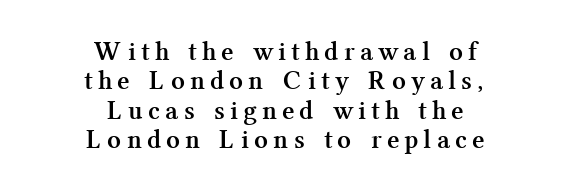
The image shows 27 px bold type, upright; set centered, tight line spacing (1.09x), unusually wide letter spacing (+0.27 em), not underlined.
